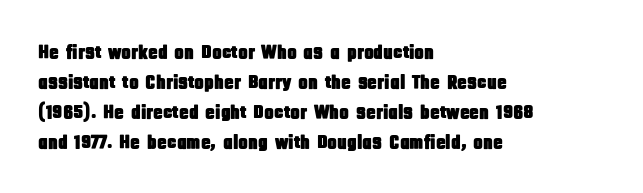
Q: Is the text italic (slanted)? A: No, it is upright.
Q: Is the text underlined? A: No.
Q: How is the paragraph aligned? A: Left-aligned.
Q: Is the spacing between letters normal or unusually wide? A: Normal.
Q: Is the spacing between lines tight, normal or loose? A: Normal.
